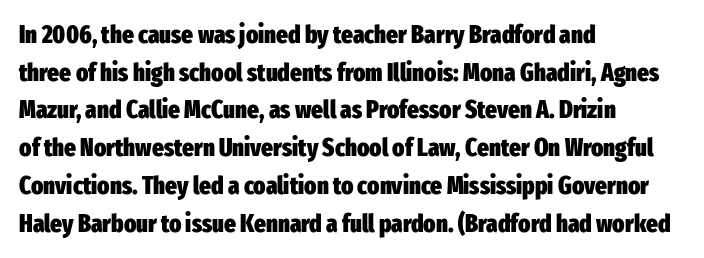
The image shows 25 px bold type, upright; set left-aligned, normal line spacing (1.51x), normal letter spacing, not underlined.
